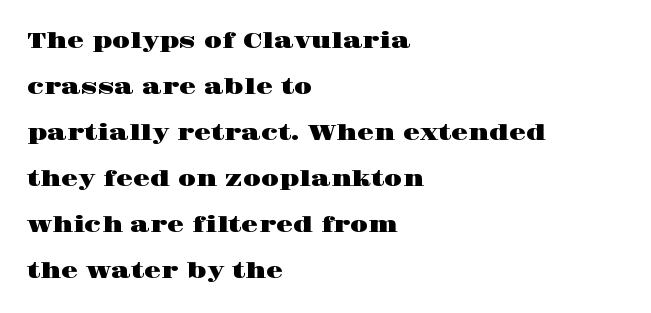
{"italic": "no", "underline": "no", "align": "left", "line_spacing": "loose", "line_spacing_ratio": 2.09, "letter_spacing": "normal", "letter_spacing_em": 0.0, "glyph_px": 22}
